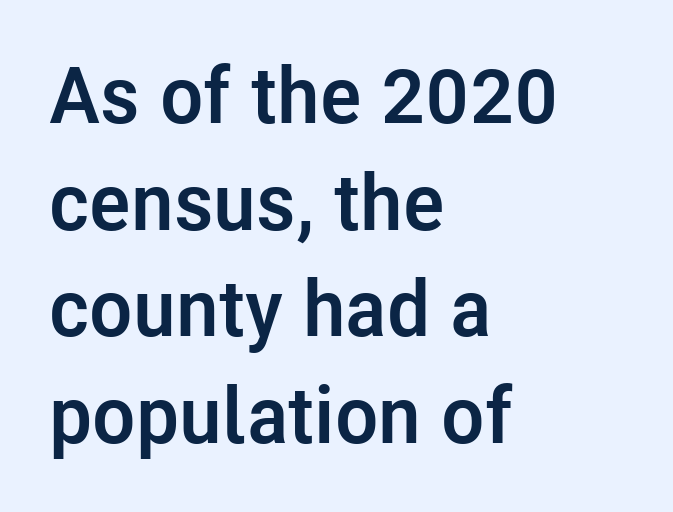
The image shows 79 px semibold sans-serif type, upright; set left-aligned, normal line spacing (1.35x), normal letter spacing, not underlined; low stroke contrast and a medium x-height.
